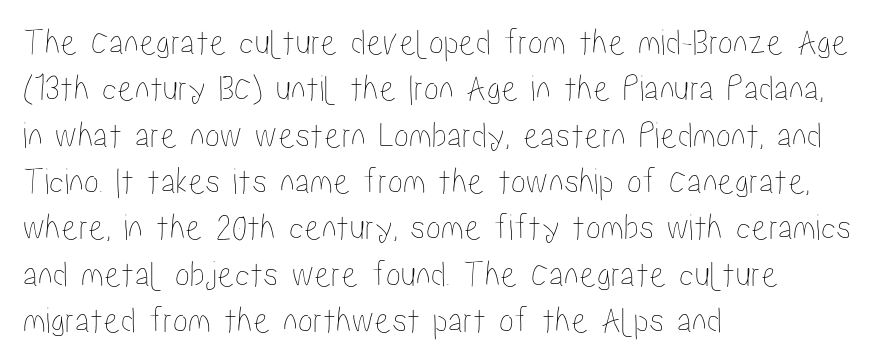
{"italic": "no", "width": "condensed", "stroke_contrast": "low", "x_height": "medium", "monospaced": "no", "underline": "no", "align": "left", "line_spacing_ratio": 1.22, "letter_spacing": "normal", "letter_spacing_em": 0.0, "glyph_px": 38}
